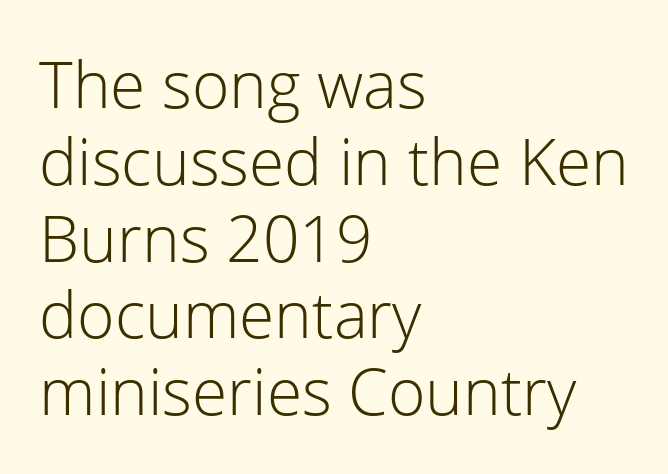
The image shows 64 px light sans-serif type, upright; set left-aligned, line spacing 1.2x, normal letter spacing, not underlined; low stroke contrast and a medium x-height.
